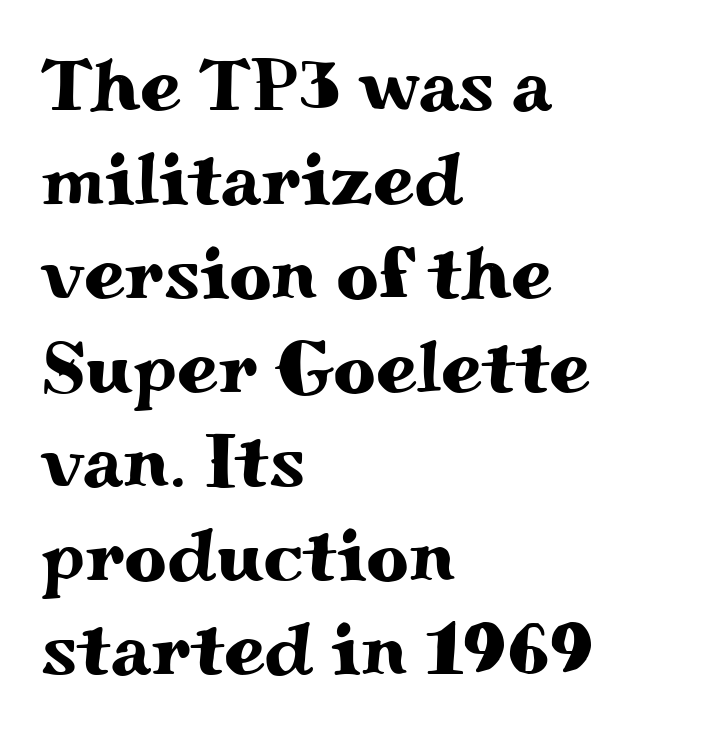
Q: Is the text italic (slanted)? A: No, it is upright.
Q: Is the typeface a serif or a sans-serif typeface? A: Serif.
Q: Is the text underlined? A: No.
Q: How is the paragraph aligned? A: Left-aligned.
Q: Is the spacing between letters normal or unusually wide? A: Normal.
Q: Is the spacing between lines tight, normal or loose? A: Normal.
Q: Width (condensed, normal, or wide)? A: Wide.
Q: Stroke contrast? A: Medium.
Q: x-height? A: Small.
Q: Monospaced? A: No.
